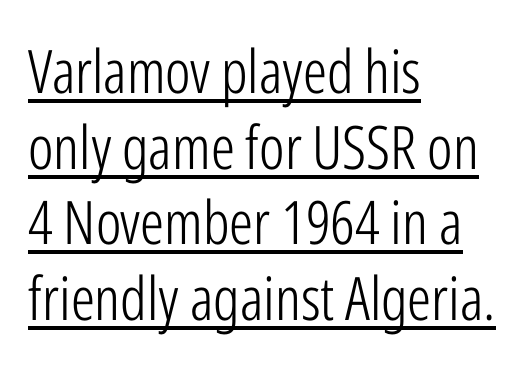
All the whitespace from short lines collects on the right. Caption: lettering with a line underneath. Is this a fixed-width face? No — the glyphs have proportional, varying widths. Honestly, the row spacing looks completely unremarkable. This sample uses a sans-serif face.
